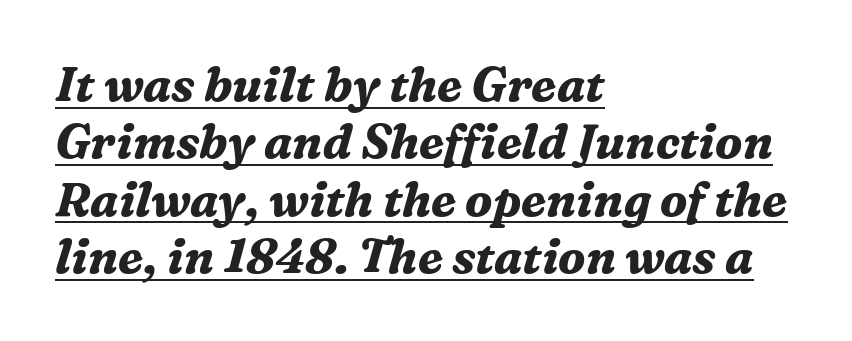
Q: Is the text bold? A: Yes.
Q: Is the text italic (slanted)? A: Yes, it leans right by about 16 degrees.
Q: Is the typeface a serif or a sans-serif typeface? A: Serif.
Q: Is the text underlined? A: Yes.
Q: How is the paragraph aligned? A: Left-aligned.
Q: Is the spacing between letters normal or unusually wide? A: Normal.
Q: Width (condensed, normal, or wide)? A: Normal.
Q: Stroke contrast? A: Medium.
Q: x-height? A: Medium.
Q: Monospaced? A: No.
